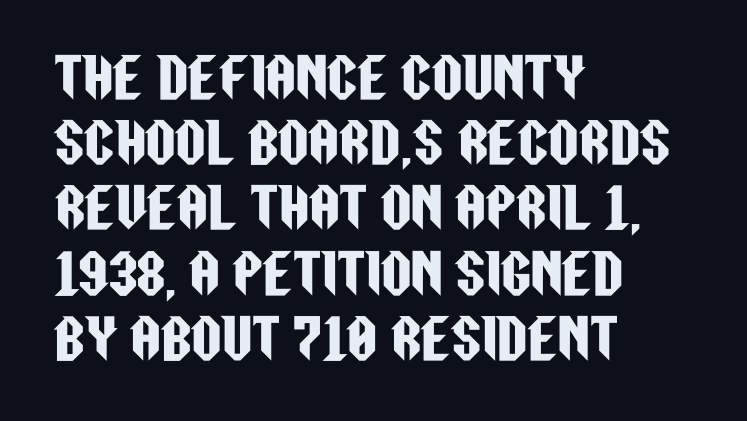
Q: Is the text italic (slanted)? A: No, it is upright.
Q: Is the typeface a serif or a sans-serif typeface? A: Sans-serif.
Q: Is the text underlined? A: No.
Q: How is the paragraph aligned? A: Left-aligned.
Q: Is the spacing between letters normal or unusually wide? A: Normal.
Q: Width (condensed, normal, or wide)? A: Condensed.
Q: Stroke contrast? A: Low.
Q: x-height? A: Large.
Q: Monospaced? A: No.
